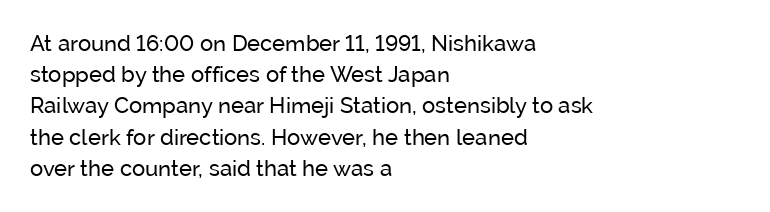
Every row of glyphs begins at an identical x-position on the left. The typesetting does not lean heavy: it is not bold. One glance says typical: line gaps are just what's usual. Underlining? Definitely not there.
